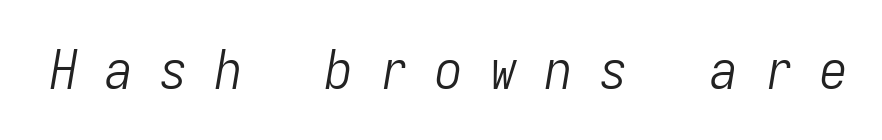
Q: Is the text bold? A: No.
Q: Is the text italic (slanted)? A: Yes, it leans right by about 9 degrees.
Q: Is the text underlined? A: No.
Q: Is the spacing between letters normal or unusually wide? A: Unusually wide.
Q: Width (condensed, normal, or wide)? A: Condensed.
Q: Stroke contrast? A: Low.
Q: x-height? A: Medium.
Q: Monospaced? A: Yes.
